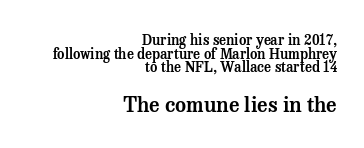
Bare-footed words on every line. Bigger letters appear in the bottom chunk; the top chunk is reduced. The passage shown has conventional tracking throughout. Is there much room between lines? No — they nearly touch. This sample uses an upright cut, with every glyph sitting square on the baseline.
